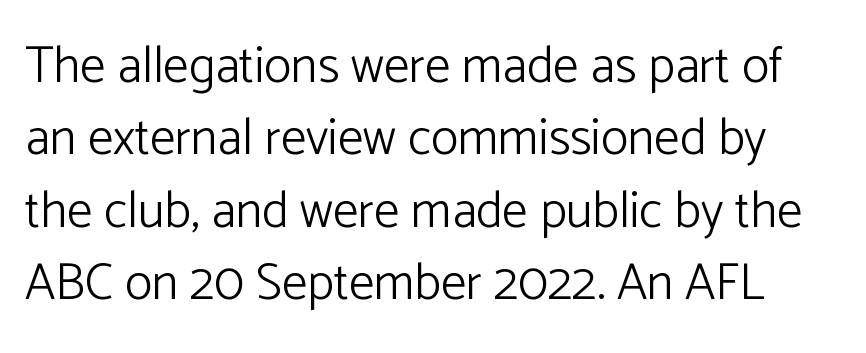
The image shows 51 px light sans-serif type, upright; set normal line spacing (1.42x), normal letter spacing, not underlined; low stroke contrast and a medium x-height.
